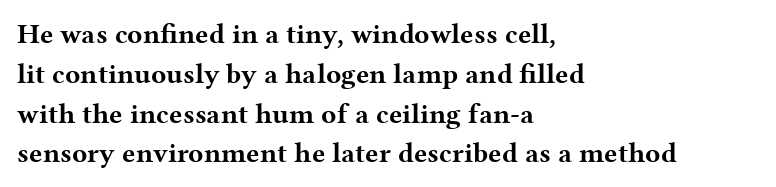
These lines were composed using upright roman letters. The text was rendered using a seriffed face with decorative stroke endings. Character widths vary here, with narrow letters taking less room than wide ones. Set as a true bold cut, around the 700 mark. Clear beneath every line of the passage. How are the letters spaced? Ordinarily, with no added tracking.
